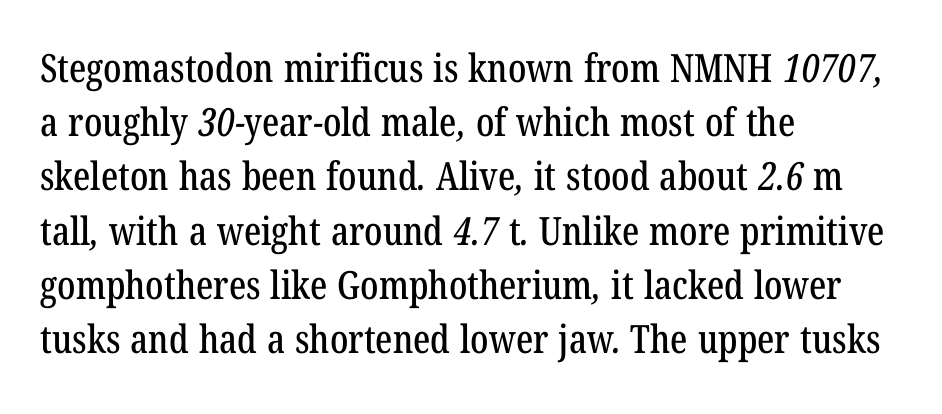
The image shows 39 px condensed serif type; set left-aligned, normal line spacing (1.39x), normal letter spacing, not underlined; low stroke contrast and a medium x-height.
